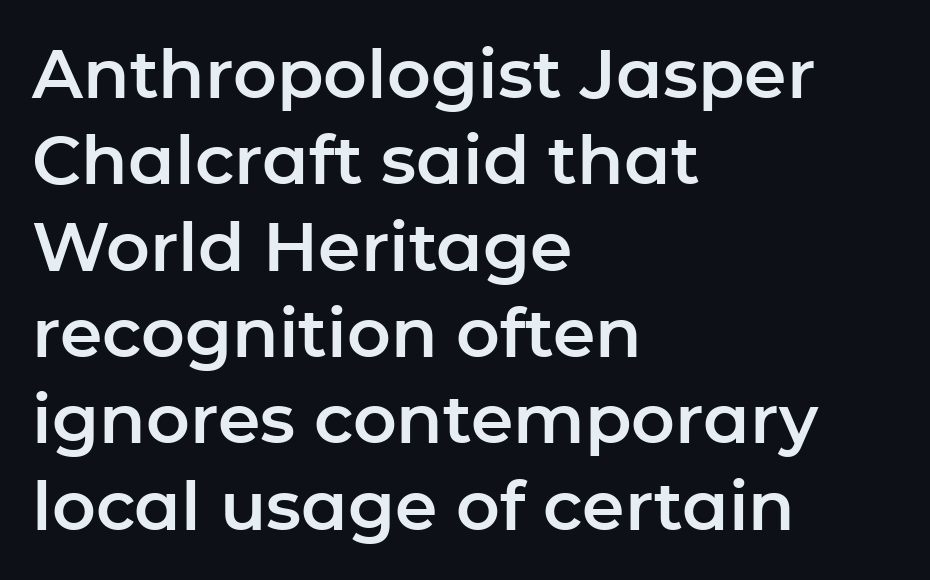
Q: Is the text italic (slanted)? A: No, it is upright.
Q: Is the typeface a serif or a sans-serif typeface? A: Sans-serif.
Q: Is the text underlined? A: No.
Q: How is the paragraph aligned? A: Left-aligned.
Q: Is the spacing between letters normal or unusually wide? A: Normal.
Q: Is the spacing between lines tight, normal or loose? A: Normal.
Q: Width (condensed, normal, or wide)? A: Normal.
Q: Stroke contrast? A: Low.
Q: x-height? A: Medium.
Q: Monospaced? A: No.
